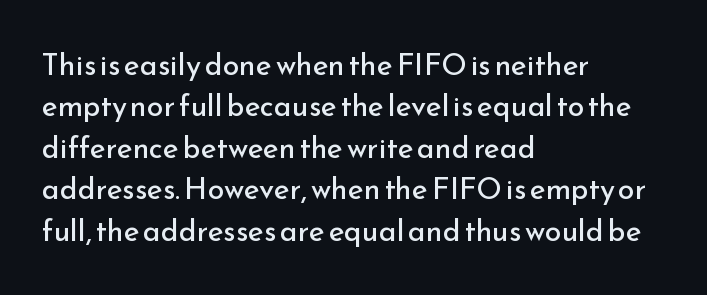
The image shows 30 px regular-weight sans-serif type, upright; set left-aligned, normal line spacing (1.38x), normal letter spacing, not underlined; low stroke contrast and a small x-height.
